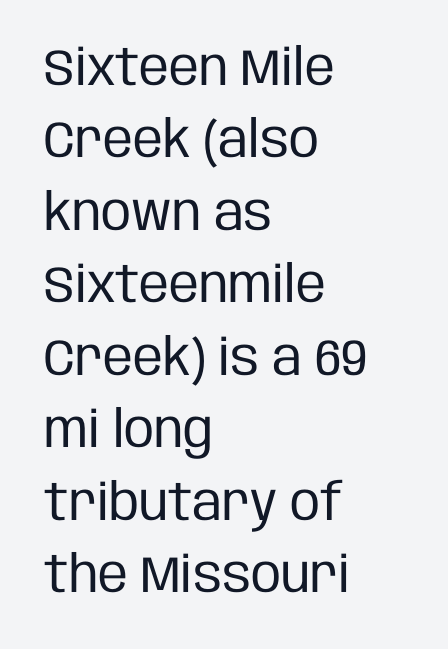
The image shows 51 px regular-weight, condensed sans-serif type, upright; set left-aligned, normal line spacing (1.42x), normal letter spacing, not underlined; low stroke contrast and a large x-height.
